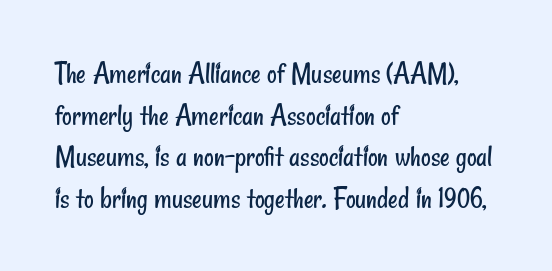
{"serif": "no", "bold": "no", "weight": "regular", "width": "condensed", "stroke_contrast": "low", "x_height": "small", "monospaced": "no", "underline": "no", "align": "left", "line_spacing": "normal", "line_spacing_ratio": 1.39, "letter_spacing": "normal", "letter_spacing_em": 0.0, "glyph_px": 30}
